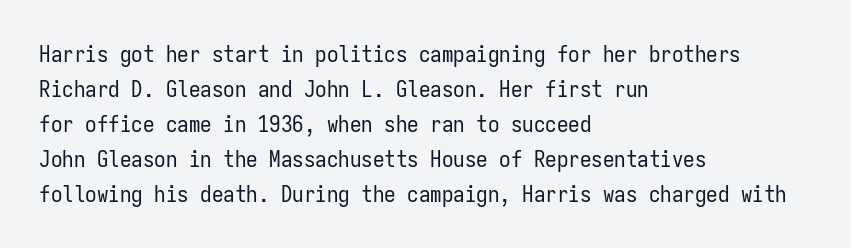
Q: Is the text bold? A: No.
Q: Is the text italic (slanted)? A: No, it is upright.
Q: Is the text underlined? A: No.
Q: How is the paragraph aligned? A: Left-aligned.
Q: Is the spacing between letters normal or unusually wide? A: Normal.
Q: Is the spacing between lines tight, normal or loose? A: Normal.
